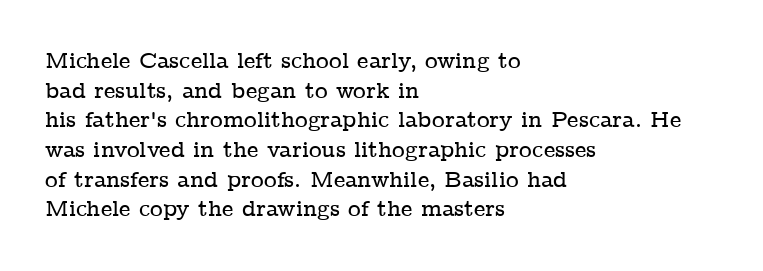
{"italic": "no", "underline": "no", "align": "left", "line_spacing": "normal", "line_spacing_ratio": 1.35, "letter_spacing": "normal", "letter_spacing_em": 0.0, "glyph_px": 22}
